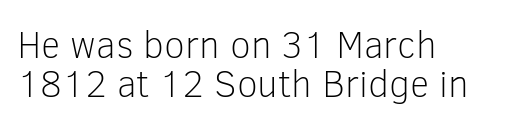
These lines huddle together more closely than default settings would place them. Weight: not bold — regular or lighter. Students, note that the glyphs here touch the page at normal intervals. These lines stack with their left ends in a neat column. Any mark beneath the type? The region is blank.
